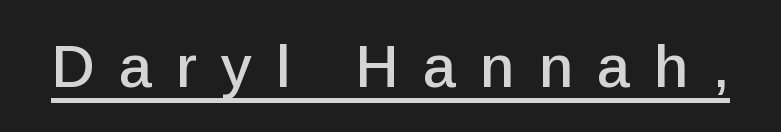
Nothing sits at the stroke ends, so this counts as sans-serif. Glance below the letters and you will spot a drawn line. Every stem runs plumb, perpendicular to the baseline. The rendering uses natural spacing where letterforms have individual widths. Glyph-to-glyph distance is far greater than everyday printed text.
